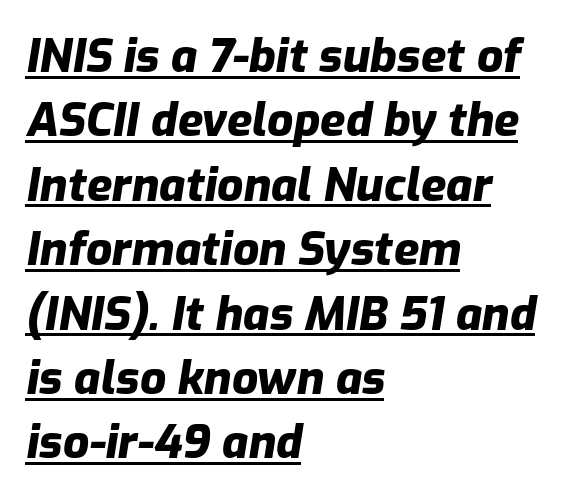
The image shows 46 px heavy type, italic (leaning right); set left-aligned, normal line spacing (1.4x), normal letter spacing, underlined; low stroke contrast and a medium x-height.
